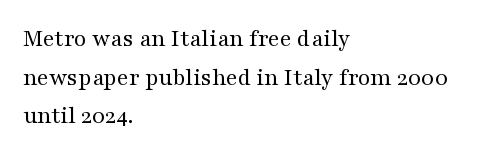
The image shows 25 px text type, upright; set left-aligned, normal line spacing (1.55x), normal letter spacing, not underlined.
